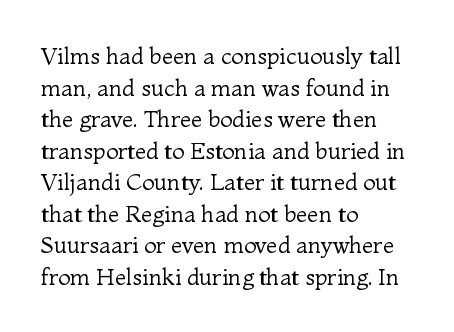
{"italic": "no", "bold": "no", "underline": "no", "align": "left", "line_spacing": "normal", "line_spacing_ratio": 1.37, "letter_spacing": "normal", "letter_spacing_em": 0.0, "glyph_px": 23}
